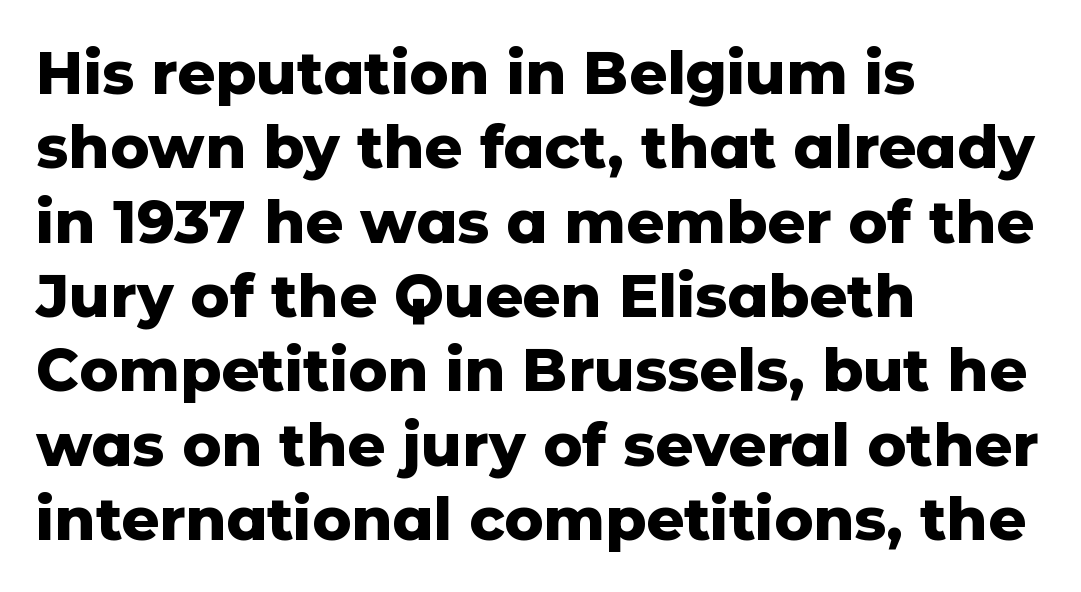
Q: Is the text bold? A: Yes.
Q: Is the text italic (slanted)? A: No, it is upright.
Q: Is the typeface a serif or a sans-serif typeface? A: Sans-serif.
Q: Is the text underlined? A: No.
Q: How is the paragraph aligned? A: Left-aligned.
Q: Is the spacing between letters normal or unusually wide? A: Normal.
Q: Is the spacing between lines tight, normal or loose? A: Normal.
Q: Width (condensed, normal, or wide)? A: Normal.
Q: Stroke contrast? A: Low.
Q: x-height? A: Medium.
Q: Monospaced? A: No.
